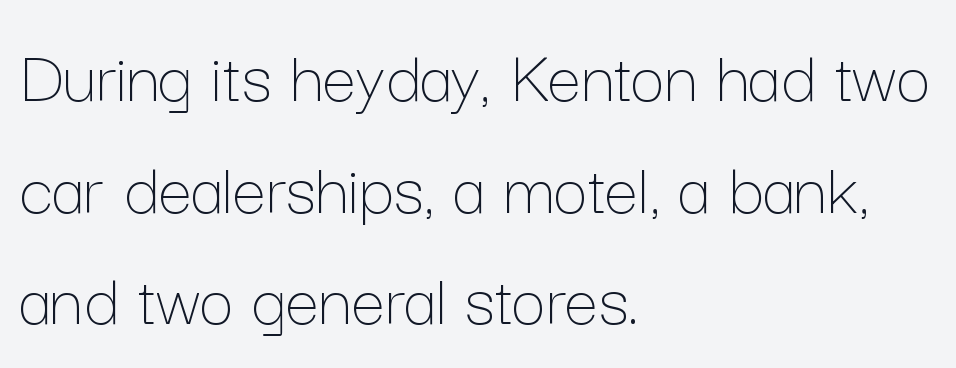
Q: Is the text bold? A: No.
Q: Is the text italic (slanted)? A: No, it is upright.
Q: Is the text underlined? A: No.
Q: How is the paragraph aligned? A: Left-aligned.
Q: Is the spacing between letters normal or unusually wide? A: Normal.
Q: Is the spacing between lines tight, normal or loose? A: Normal.
Q: Width (condensed, normal, or wide)? A: Normal.
Q: Stroke contrast? A: Low.
Q: x-height? A: Medium.
Q: Monospaced? A: No.
